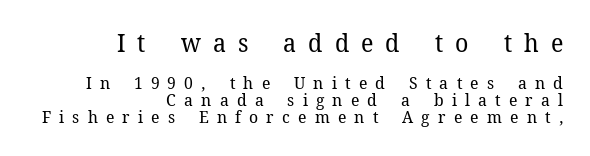
{"italic": "no", "bold": "no", "underline": "no", "align": "right", "line_spacing": "tight", "line_spacing_ratio": 1.0, "letter_spacing": "wide", "letter_spacing_em": 0.48, "larger_block": "first", "size_ratio": 1.47, "glyph_px": 25}
